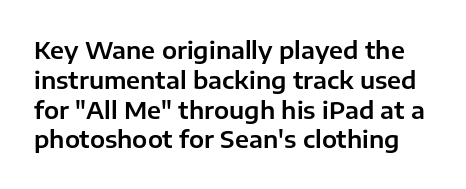
The image shows 24 px text type, upright; set line spacing 1.24x, normal letter spacing, not underlined.
